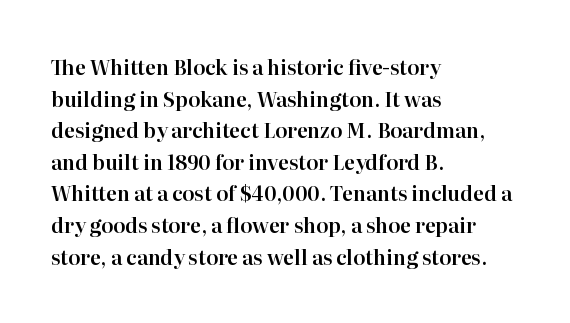
The baseline area is clear. The letterforms sit shoulder to shoulder at normal distance. Each line starts at the same left margin while the right side varies. You can tell it's not italic because the verticals are truly vertical.
